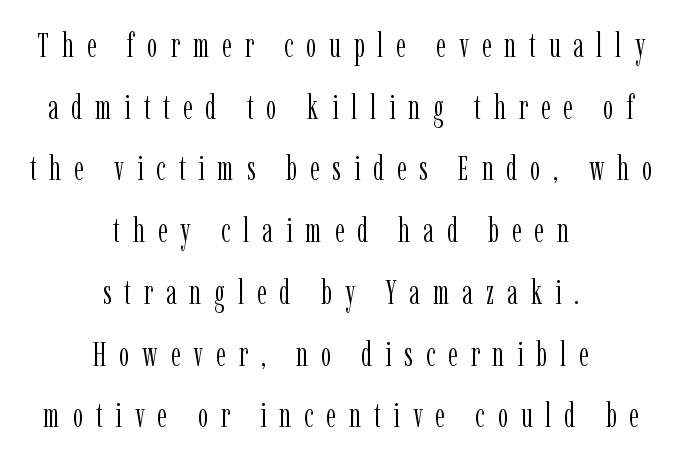
Each stroke keeps to a modest, everyday thickness or less. A typesetter would label this face a serif. Each word looks stretched out because of the extra space between its letters. This is the regular roman posture of the typeface.
